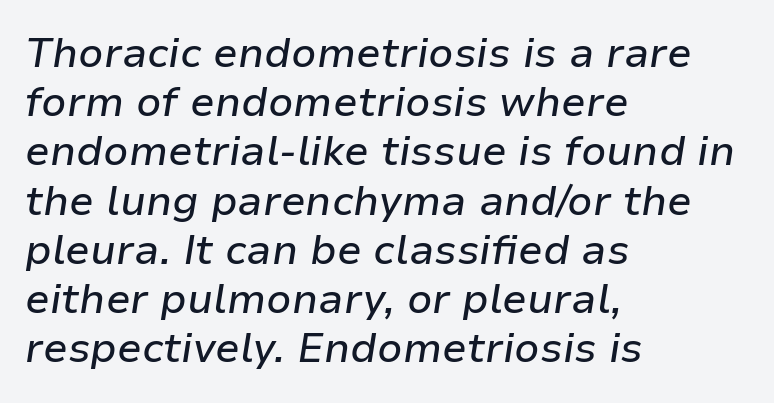
Q: Is the text italic (slanted)? A: Yes, it leans right by about 9 degrees.
Q: Is the text underlined? A: No.
Q: How is the paragraph aligned? A: Left-aligned.
Q: Is the spacing between letters normal or unusually wide? A: Normal.
Q: Width (condensed, normal, or wide)? A: Normal.
Q: Stroke contrast? A: Low.
Q: x-height? A: Medium.
Q: Monospaced? A: No.
